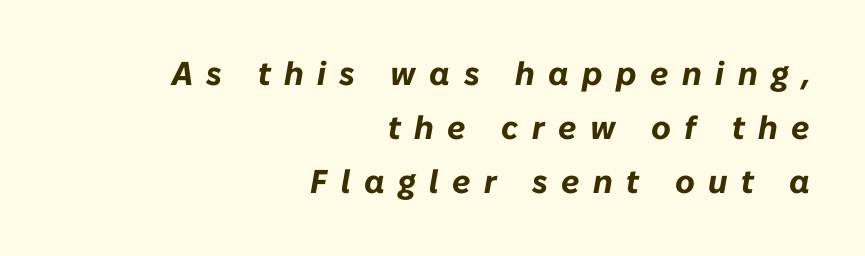
The image shows 33 px bold type, italic (leaning right); set right-aligned, normal line spacing (1.64x), unusually wide letter spacing (+0.41 em), not underlined; low stroke contrast and a medium x-height.
